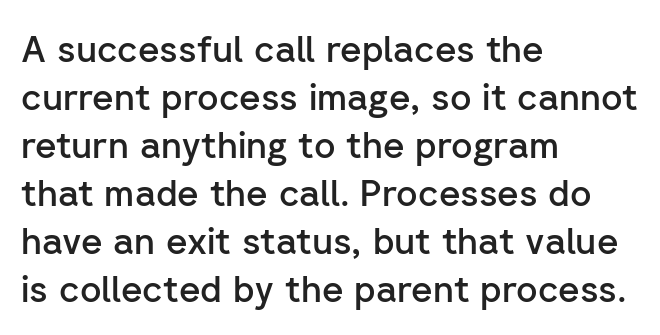
{"serif": "no", "italic": "no", "bold": "semi", "weight": "semibold", "width": "normal", "stroke_contrast": "low", "x_height": "medium", "monospaced": "no", "underline": "no", "align": "left", "line_spacing": "normal", "line_spacing_ratio": 1.3, "letter_spacing": "normal", "letter_spacing_em": 0.0, "glyph_px": 37}
